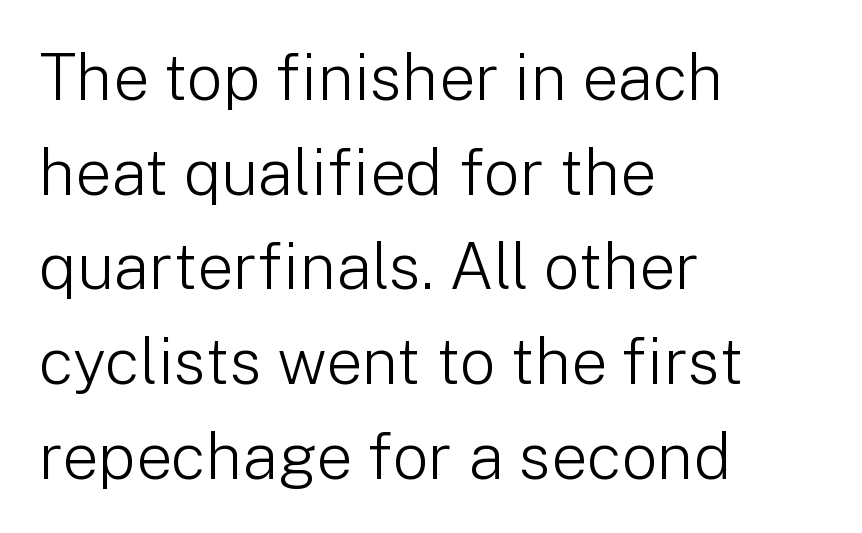
The string is rendered with underlining switched off. The passage is arranged the way most books set body copy — flush left. The letters advance in unequal steps, a hallmark of proportional type. Default kerning and tracking; the words read as compact shapes.
